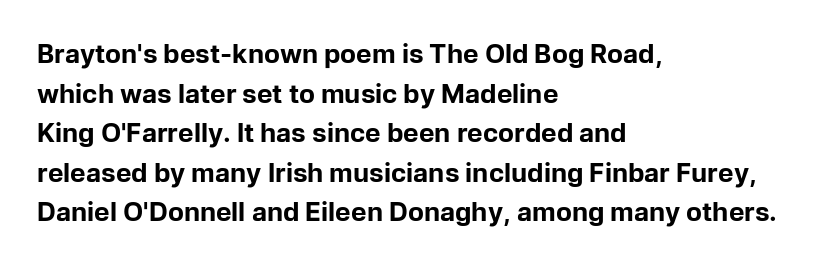
{"italic": "no", "bold": "yes", "underline": "no", "align": "left", "line_spacing": "normal", "line_spacing_ratio": 1.52, "letter_spacing": "normal", "letter_spacing_em": 0.0, "glyph_px": 26}
